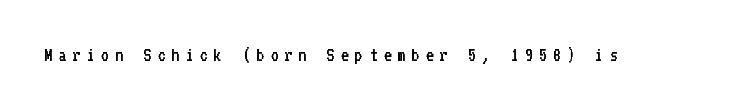
{"italic": "no", "bold": "no", "underline": "no", "letter_spacing": "wide", "letter_spacing_em": 0.29, "glyph_px": 20}
